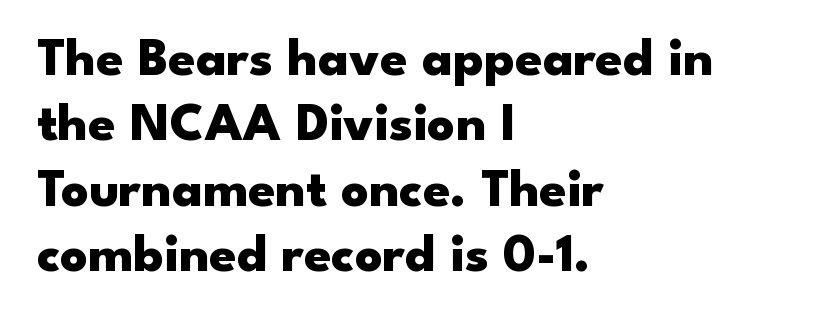
The image shows 54 px heavy, wide sans-serif type, upright; set left-aligned, line spacing 1.21x, normal letter spacing, not underlined; low stroke contrast and a small x-height.
